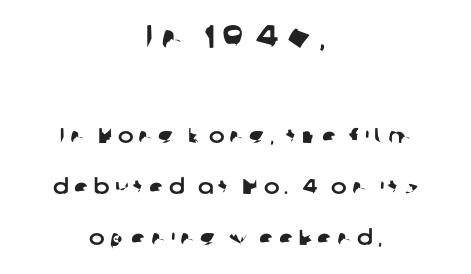
{"serif": "no", "width": "normal", "stroke_contrast": "low", "x_height": "medium", "monospaced": "no", "underline": "no", "align": "center", "line_spacing": "loose", "line_spacing_ratio": 2.43, "letter_spacing": "wide", "letter_spacing_em": 0.25, "larger_block": "first", "size_ratio": 1.52, "glyph_px": 32}
